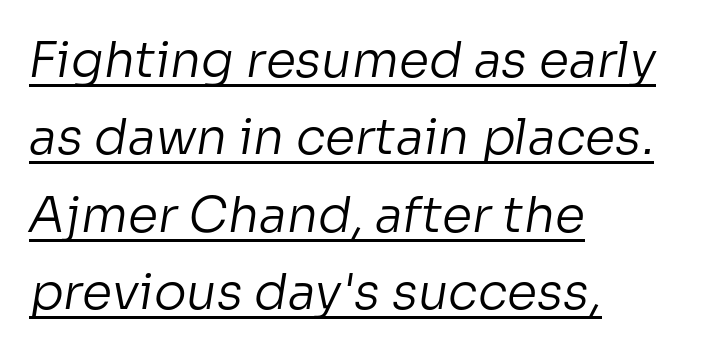
Weight: not bold — regular or lighter. This is underlined copy, the kind a proofreader might mark for attention. This sample has the flowing, uneven cadence of proportional lettering. Tracking value appears to be zero — textbook default spacing.
